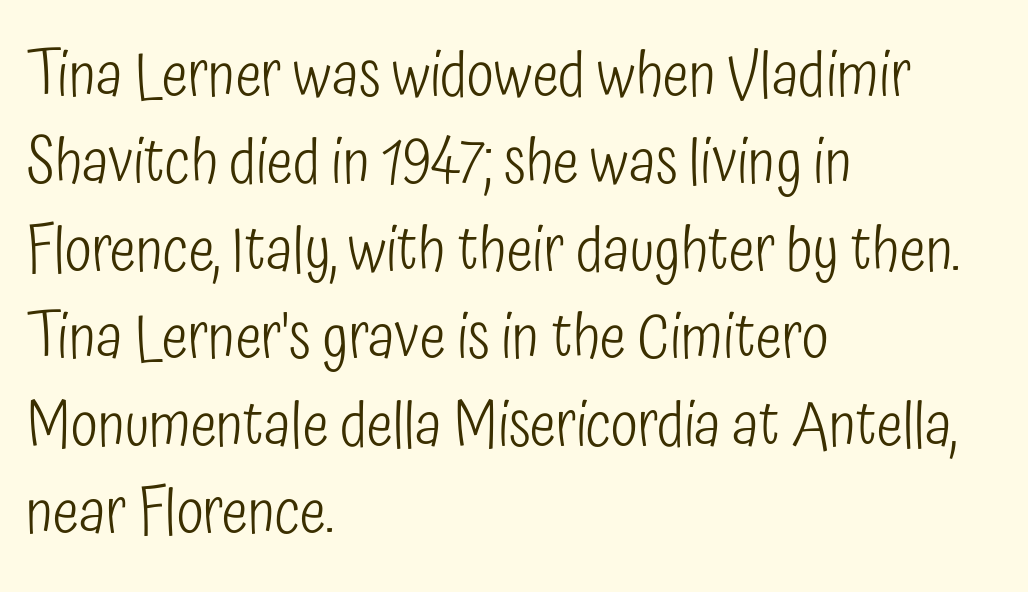
Q: Is the text bold? A: No.
Q: Is the text italic (slanted)? A: No, it is upright.
Q: Is the typeface a serif or a sans-serif typeface? A: Sans-serif.
Q: Is the text underlined? A: No.
Q: How is the paragraph aligned? A: Left-aligned.
Q: Is the spacing between letters normal or unusually wide? A: Normal.
Q: Is the spacing between lines tight, normal or loose? A: Normal.
Q: Width (condensed, normal, or wide)? A: Condensed.
Q: Stroke contrast? A: Low.
Q: x-height? A: Medium.
Q: Monospaced? A: No.
